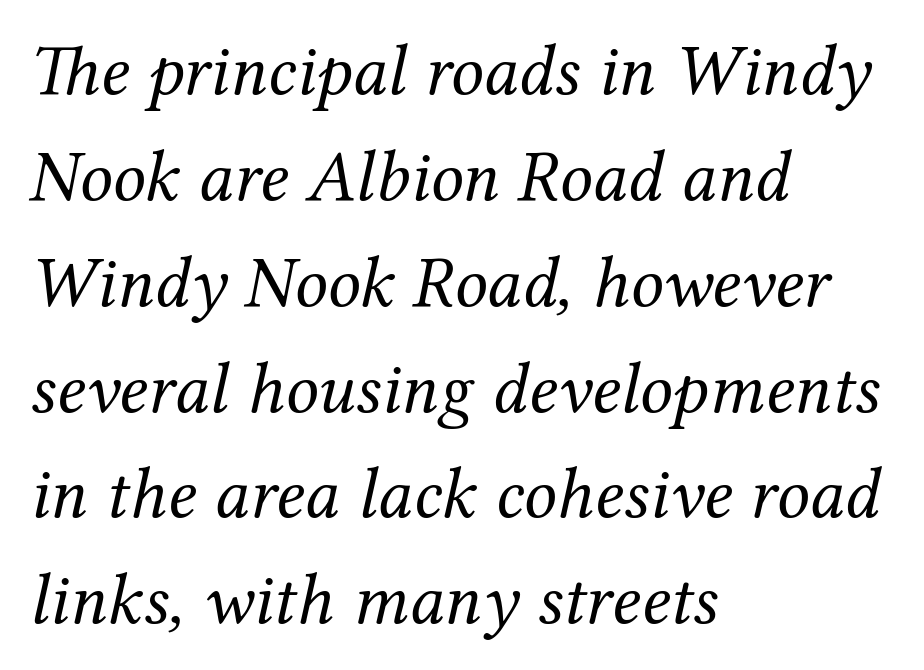
Looking at the ascenders, they clearly lean. Each letter keeps its own natural width here, so spacing adapts to shape. Layout note: lines flush left. Look at the bottom of the vertical strokes: they flare into serifs here.
